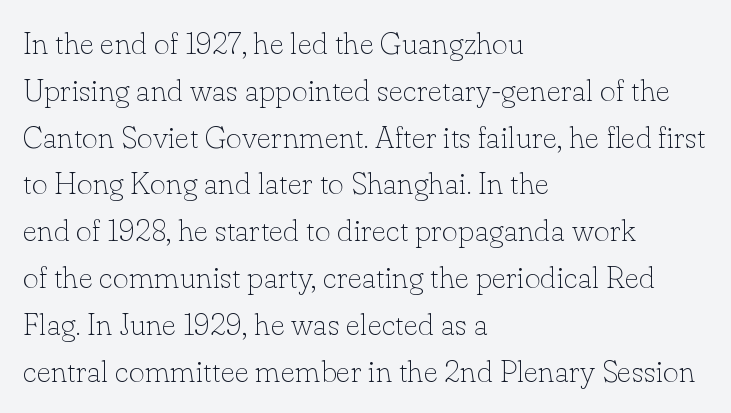
The image shows 31 px thin serif type, upright; set left-aligned, normal line spacing (1.51x), normal letter spacing, not underlined; low stroke contrast and a small x-height.
